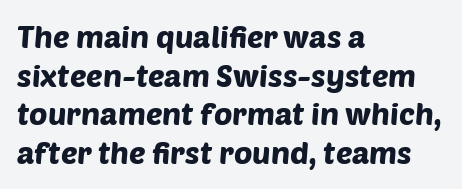
The space directly below the letters is spotless. Note the varied advance widths — an 'i' is clearly narrower than an 'm'. The tracking reads as untouched default to a designer's eye. The rows are spaced the way most documents space them. Examine the stroke ends and you'll find no serifs. Alignment: flush left.
